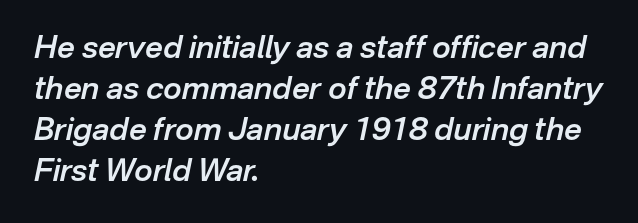
Has an underline been added? It has not. Nothing unusual about the tracking: characters are spaced as the font intends. Typographic density is moderately raised because the face is semibold. Line spacing here is normal. This sample uses an oblique cut, with every glyph tilted off the vertical. Character widths vary here, with narrow letters taking less room than wide ones.
